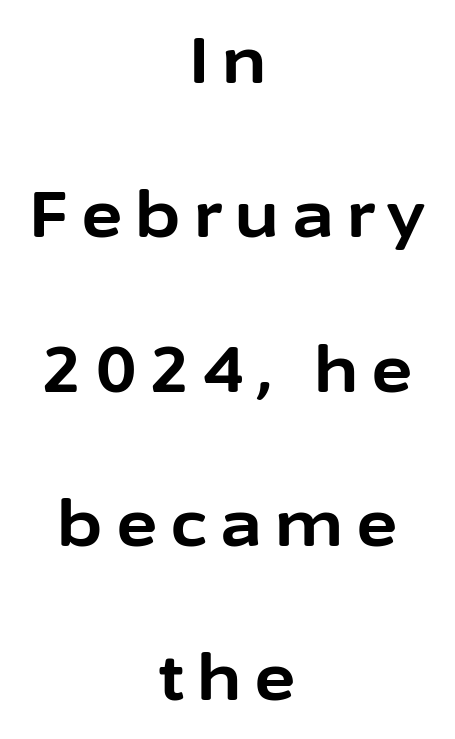
The image shows 63 px bold sans-serif type, upright; set centered, loose line spacing (2.45x), unusually wide letter spacing (+0.21 em), not underlined; low stroke contrast and a medium x-height.
